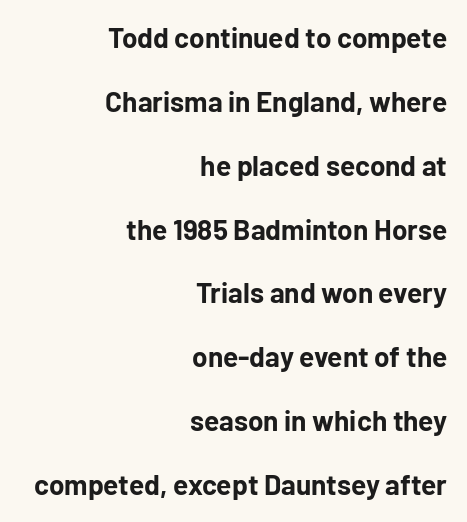
Plain, unruled lines of type. Typeset ragged left — the right edge is the straight one. Summary of weight: heavy, a full bold. Letter spacing: default. Does the leading feel generous? Absolutely, it's lavish.
